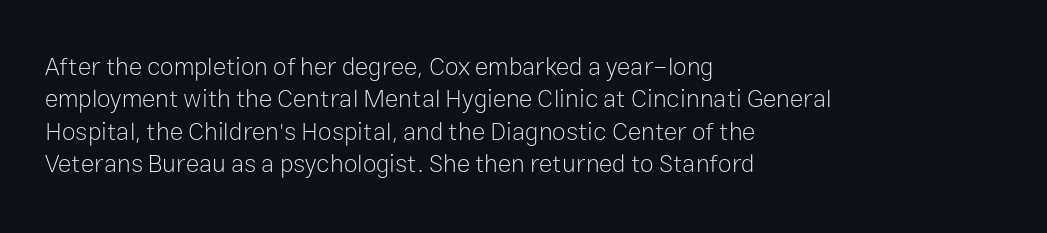
Q: Is the text bold? A: No.
Q: Is the text italic (slanted)? A: No, it is upright.
Q: Is the text underlined? A: No.
Q: How is the paragraph aligned? A: Left-aligned.
Q: Is the spacing between letters normal or unusually wide? A: Normal.
Q: Is the spacing between lines tight, normal or loose? A: Normal.
